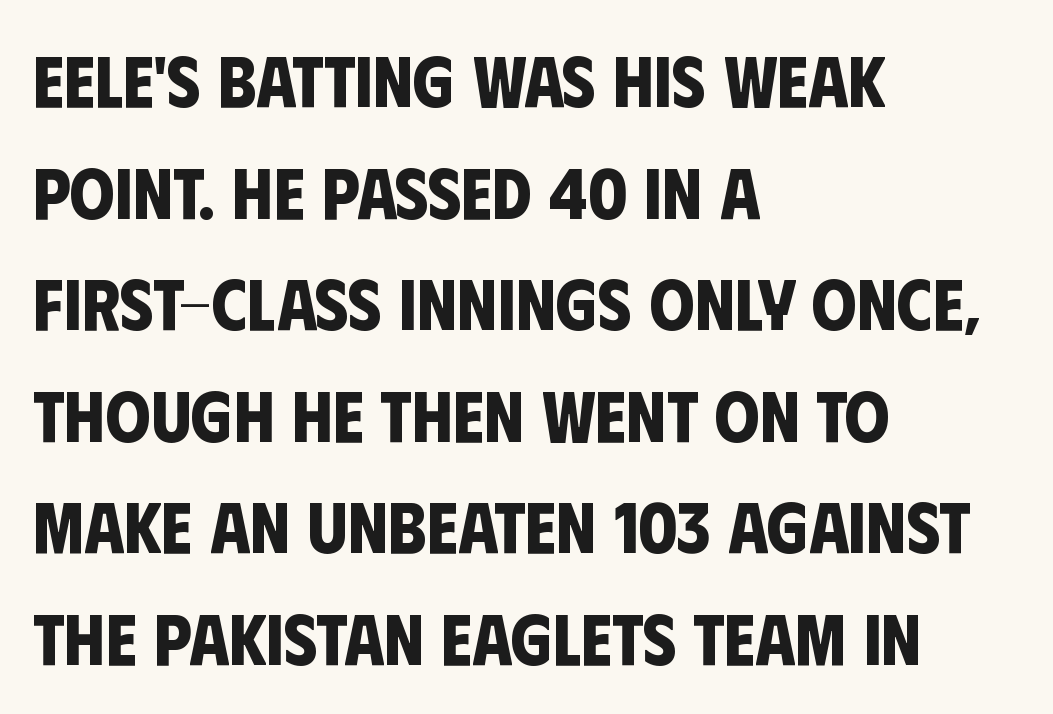
What stands out about the letter spacing? Nothing — it is the standard amount. A clean baseline with only descenders dipping below it. No feet cap the strokes, marking this as sans-serif type. Is the type bold? Yes — the strokes are clearly thick and heavy. All the whitespace from short lines collects on the right. Here the designer chose a conventional face with non-uniform glyph widths.
